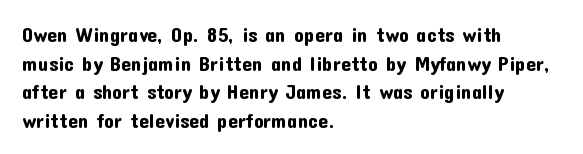
{"italic": "no", "underline": "no", "align": "left", "line_spacing": "normal", "line_spacing_ratio": 1.43, "letter_spacing": "normal", "letter_spacing_em": 0.0, "glyph_px": 20}
